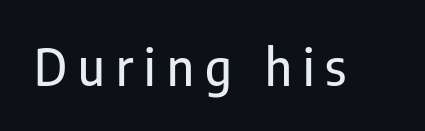
If you drew a line through each stem, it would be perfectly vertical. The rendering shows plain stroke endings on the letterforms — a sans-serif design. Between one letter and the next there's a generous, obvious gap. The face used here is proportionally spaced, like ordinary book or web type.
